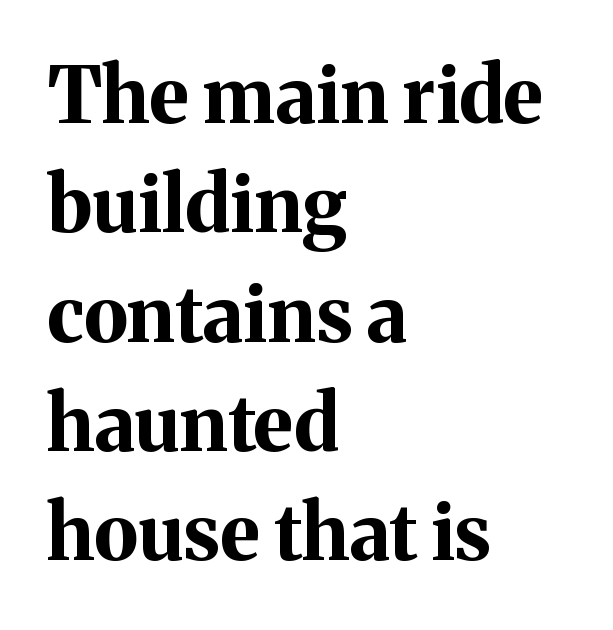
Q: Is the text bold? A: Yes.
Q: Is the text italic (slanted)? A: No, it is upright.
Q: Is the typeface a serif or a sans-serif typeface? A: Serif.
Q: Is the text underlined? A: No.
Q: How is the paragraph aligned? A: Left-aligned.
Q: Is the spacing between letters normal or unusually wide? A: Normal.
Q: Is the spacing between lines tight, normal or loose? A: Normal.
Q: Width (condensed, normal, or wide)? A: Normal.
Q: Stroke contrast? A: Medium.
Q: x-height? A: Medium.
Q: Monospaced? A: No.
